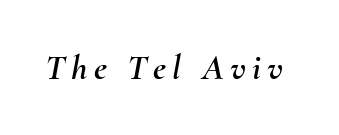
Q: Is the text italic (slanted)? A: Yes, it leans right by about 10 degrees.
Q: Is the text underlined? A: No.
Q: Width (condensed, normal, or wide)? A: Normal.
Q: Stroke contrast? A: Medium.
Q: x-height? A: Small.
Q: Monospaced? A: No.
